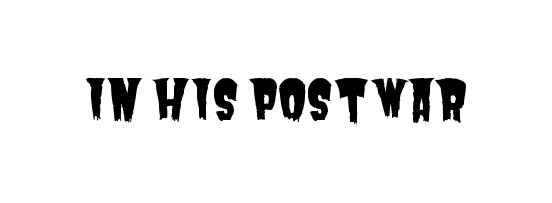
The image shows 54 px condensed sans-serif type; set normal letter spacing, not underlined; low stroke contrast and a large x-height.
